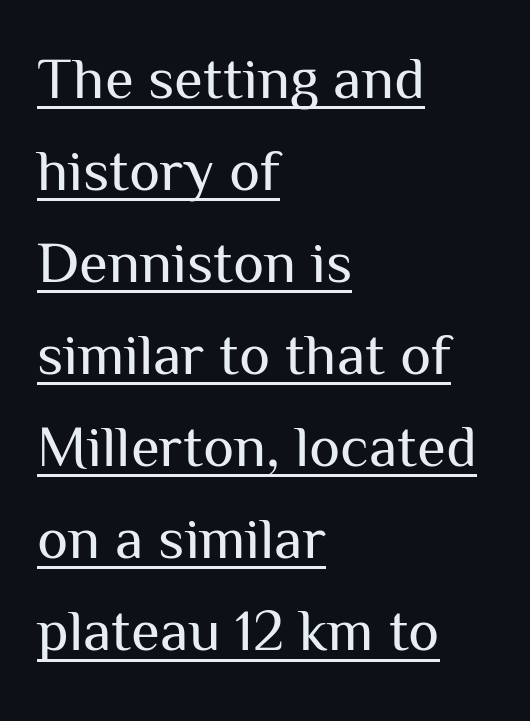
Characters follow at the spacing the type designer built in. This reads as an unemphasized weight, regular at the heaviest. Every character sits straight up, as roman type does. Reading down the block, your eye returns to a fixed left position each line. Is there much room between lines? A standard amount, neither cramped nor airy.
